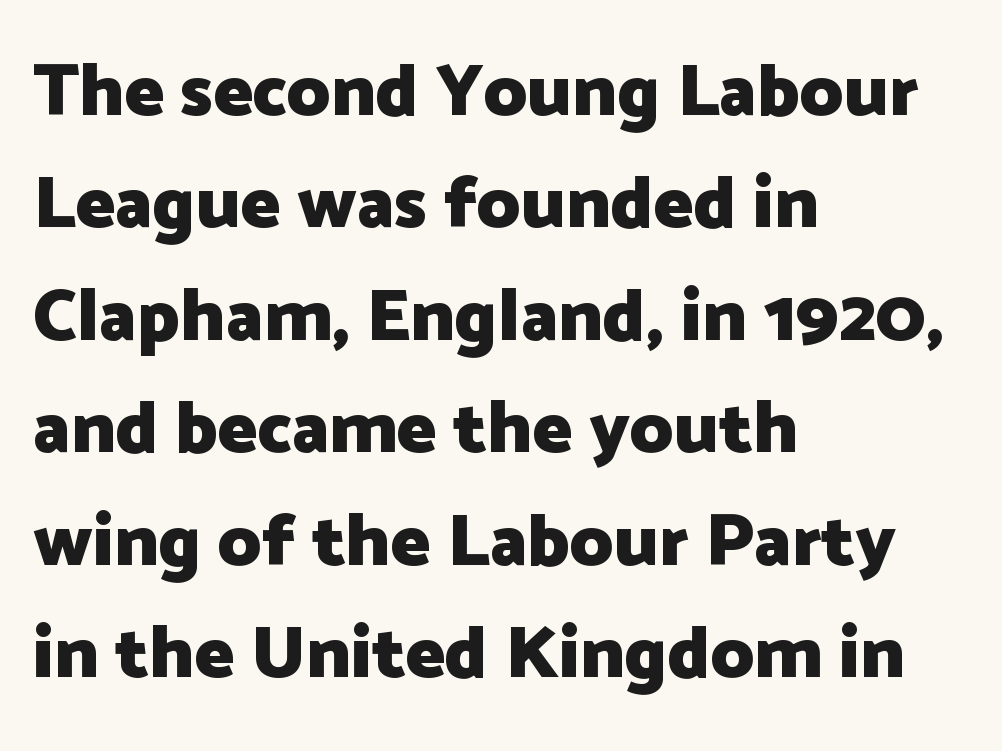
The image shows 74 px heavy sans-serif type, upright; set left-aligned, normal line spacing (1.52x), normal letter spacing, not underlined; low stroke contrast and a medium x-height.
